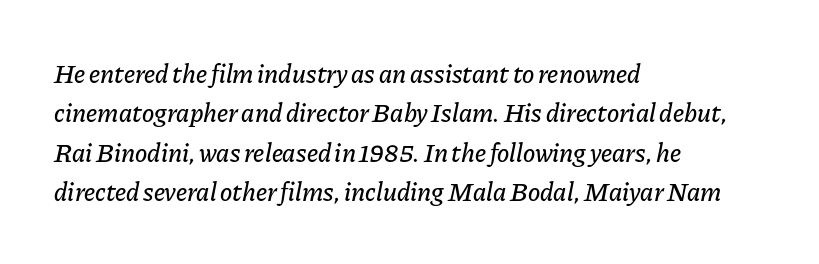
The image shows 26 px text type, italic (leaning right); set left-aligned, normal line spacing (1.51x), normal letter spacing, not underlined.
